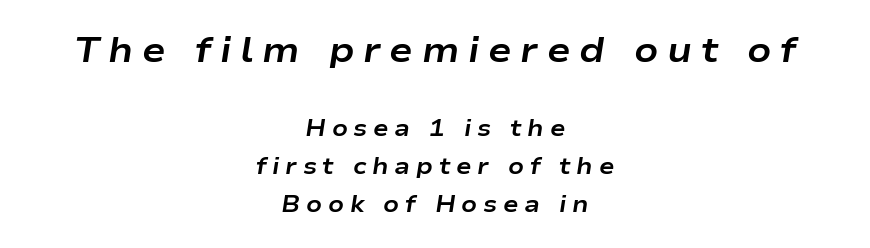
Reading top to bottom, the characters get smaller at the block break. The passage is arranged like a title page — every line centered. Quick note: italic. Does the leading feel generous? No, just average.
